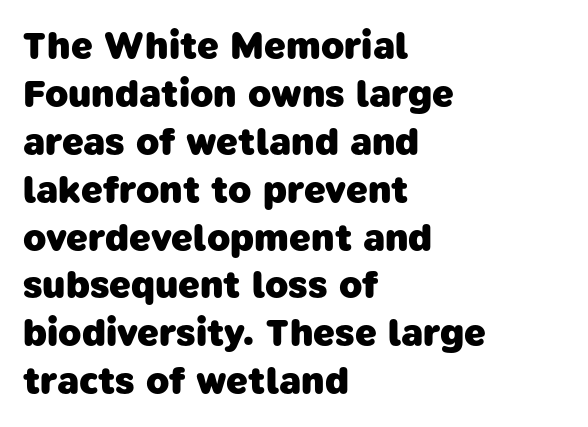
The letters sit at their default tracking, neither squeezed nor spread. Is the block centered? No — it sits flush against the left margin. The foot of each line stays bare and open. Look at the bottom of the vertical strokes: they stop flat, with no serifs.
